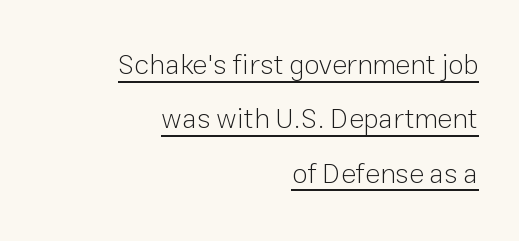
{"serif": "no", "italic": "no", "bold": "no", "weight": "light", "width": "normal", "stroke_contrast": "low", "x_height": "medium", "monospaced": "no", "underline": "yes", "align": "right", "line_spacing": "loose", "line_spacing_ratio": 1.94, "letter_spacing": "normal", "letter_spacing_em": 0.0, "glyph_px": 28}
